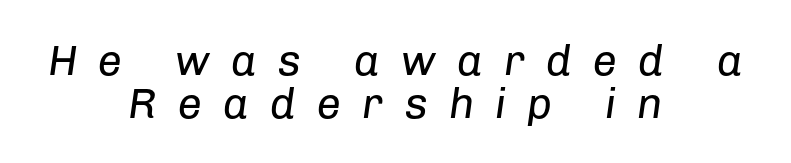
The image shows 43 px regular-weight type, italic (leaning right); set centered, tight line spacing (1.0x), unusually wide letter spacing (+0.49 em), not underlined; low stroke contrast and a medium x-height.
